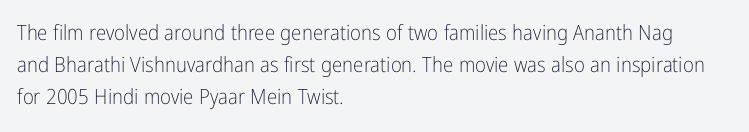
Is the block centered? No — it sits flush against the left margin. Honestly, the row spacing looks completely unremarkable. Check under the words: just untouched page. Ascenders rise straight up at ninety degrees. Nobody touched the tracking dial on this one.
